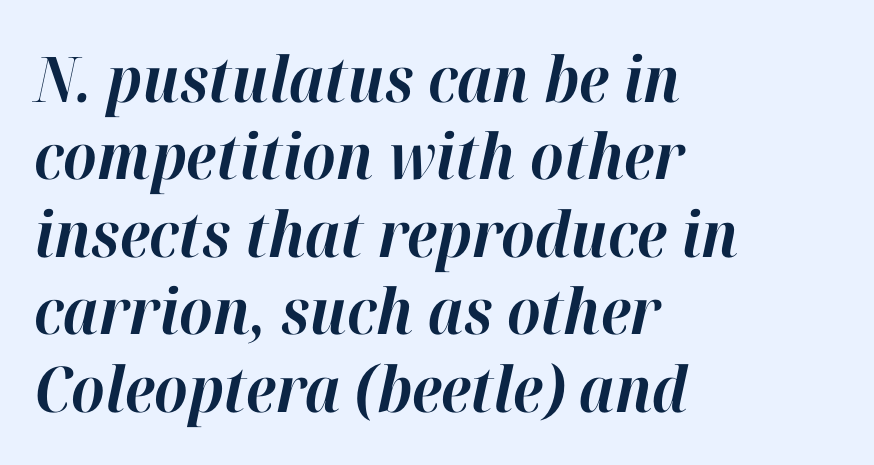
The image shows 63 px bold type, italic (leaning right); set left-aligned, line spacing 1.23x, normal letter spacing, not underlined; high stroke contrast and a medium x-height.
